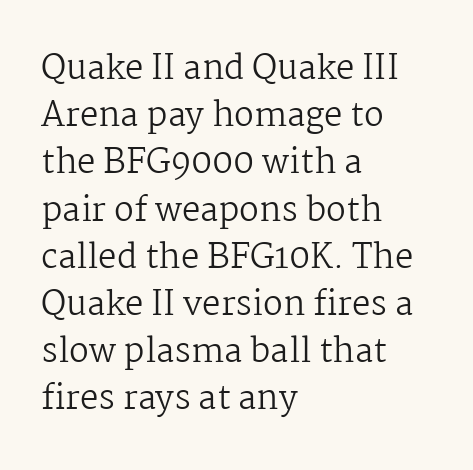
Vertical spacing — default. Check where the strokes stop: tiny serifs finish them off. Which margin do the lines hug? The left one — the right edge is uneven. Check the space under the baseline: it is left empty. Ordinary non-slanted type is in use. Caption: face not bold, strokes unweighted.
